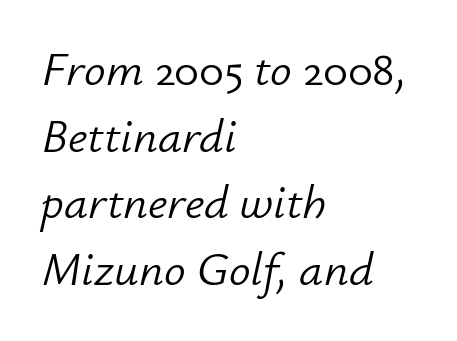
Q: Is the text bold? A: No.
Q: Is the text italic (slanted)? A: Yes, it leans right by about 12 degrees.
Q: Is the text underlined? A: No.
Q: How is the paragraph aligned? A: Left-aligned.
Q: Is the spacing between letters normal or unusually wide? A: Normal.
Q: Is the spacing between lines tight, normal or loose? A: Normal.
Q: Width (condensed, normal, or wide)? A: Normal.
Q: Stroke contrast? A: Low.
Q: x-height? A: Small.
Q: Monospaced? A: No.
